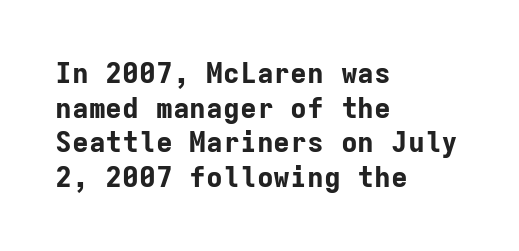
Q: Is the text bold? A: Yes.
Q: Is the text italic (slanted)? A: No, it is upright.
Q: Is the typeface a serif or a sans-serif typeface? A: Sans-serif.
Q: Is the text underlined? A: No.
Q: How is the paragraph aligned? A: Left-aligned.
Q: Is the spacing between letters normal or unusually wide? A: Normal.
Q: Width (condensed, normal, or wide)? A: Normal.
Q: Stroke contrast? A: Low.
Q: x-height? A: Medium.
Q: Monospaced? A: Yes.
